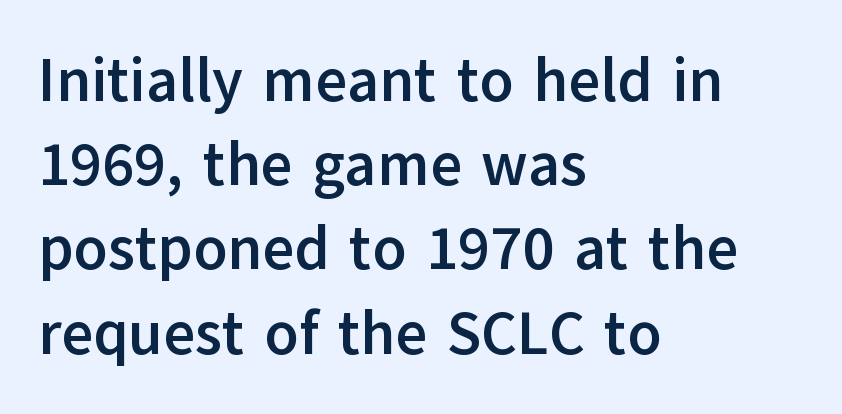
Horizontally, the lines are justified to the leading edge only. Students, observe: this is what conventionally led text looks like. A typesetter would label this face a sans. Students, this is bold: see how much ink each stroke carries. Only glyphs here, with clear space below each row.
